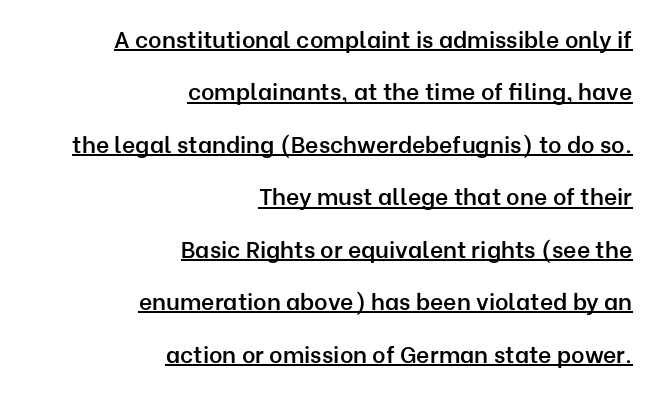
{"italic": "no", "bold": "semi", "underline": "yes", "align": "right", "line_spacing": "loose", "line_spacing_ratio": 2.28, "letter_spacing": "normal", "letter_spacing_em": 0.0, "glyph_px": 23}
